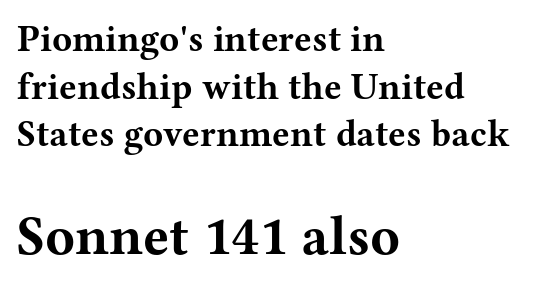
The image shows 55 px bold, wide serif type, upright; set left-aligned, normal line spacing (1.29x), normal letter spacing, not underlined; the second (bottom) block is 1.49x larger; medium stroke contrast and a medium x-height.
